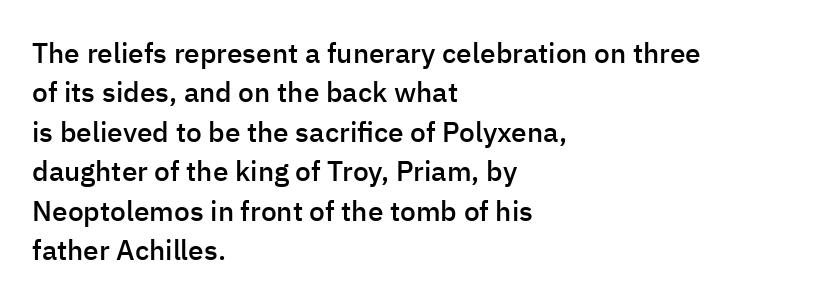
The image shows 28 px semibold sans-serif type, upright; set left-aligned, normal line spacing (1.41x), normal letter spacing, not underlined; low stroke contrast and a medium x-height.
